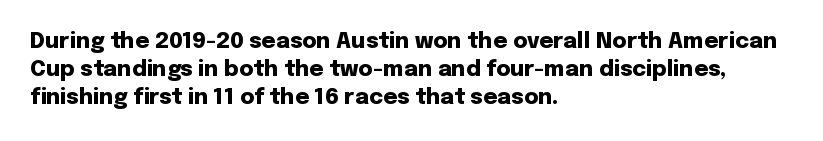
Q: Is the text bold? A: Yes.
Q: Is the text italic (slanted)? A: No, it is upright.
Q: Is the text underlined? A: No.
Q: How is the paragraph aligned? A: Left-aligned.
Q: Is the spacing between letters normal or unusually wide? A: Normal.
Q: Is the spacing between lines tight, normal or loose? A: Normal.
